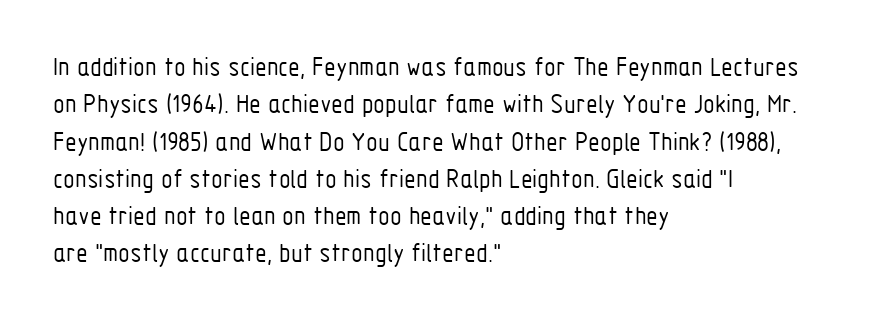
The image shows 27 px text type, upright; set left-aligned, normal line spacing (1.38x), normal letter spacing, not underlined.
